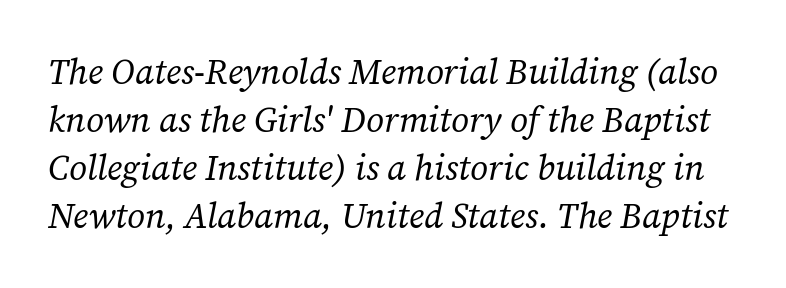
Q: Is the text bold? A: No.
Q: Is the text italic (slanted)? A: Yes, it leans right by about 12 degrees.
Q: Is the typeface a serif or a sans-serif typeface? A: Serif.
Q: Is the text underlined? A: No.
Q: Is the spacing between letters normal or unusually wide? A: Normal.
Q: Is the spacing between lines tight, normal or loose? A: Normal.
Q: Width (condensed, normal, or wide)? A: Normal.
Q: Stroke contrast? A: Low.
Q: x-height? A: Medium.
Q: Monospaced? A: No.
